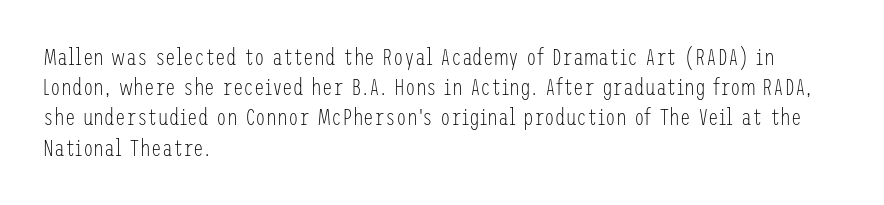
The image shows 24 px text type, upright; set left-aligned, normal line spacing (1.26x), normal letter spacing, not underlined.
